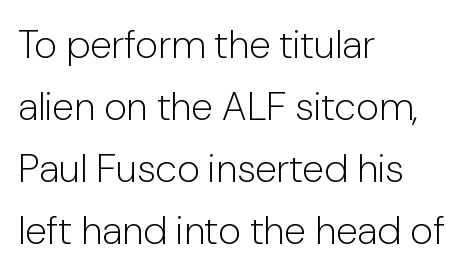
{"serif": "no", "italic": "no", "bold": "no", "weight": "light", "width": "normal", "stroke_contrast": "low", "x_height": "medium", "monospaced": "no", "underline": "no", "align": "left", "line_spacing": "normal", "line_spacing_ratio": 1.55, "letter_spacing": "normal", "letter_spacing_em": 0.0, "glyph_px": 40}
